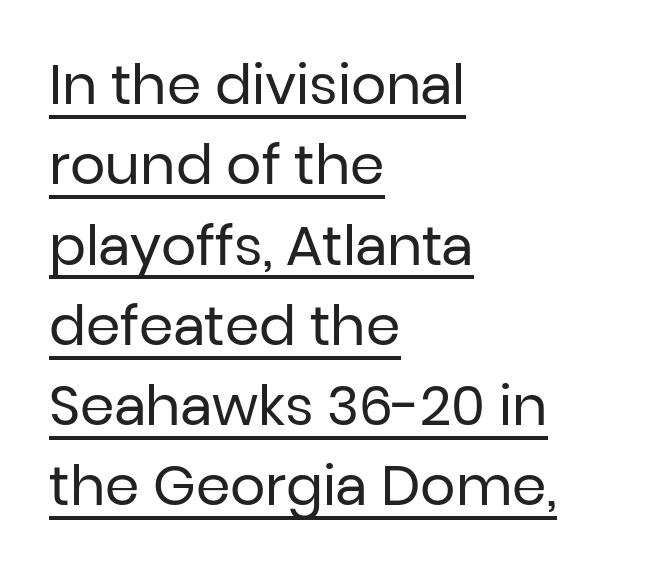
Unlike a traditional serif, this face leaves its strokes unadorned. No extra ink here — the face is not bold. The typesetter chose a ragged-right arrangement here. Notice how a bar underscores the lettering throughout. Spacing verdict: proportional, widths tailored to each character. Tall strokes in this sample are plumb rather than angled.
